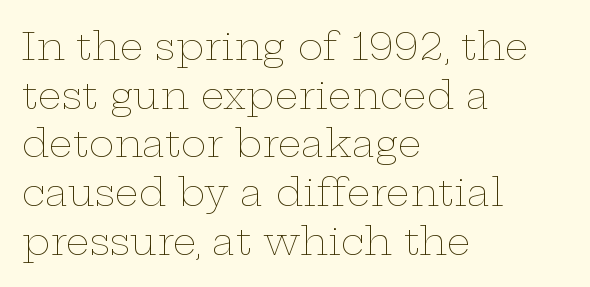
The rendering uses natural spacing where letterforms have individual widths. The strokes carry an ordinary text weight at most. The leading is moderate, giving the passage an even texture. The gaps between neighbouring characters are ordinary and unremarkable. Caption: multi-line text, flush left, ragged right.
